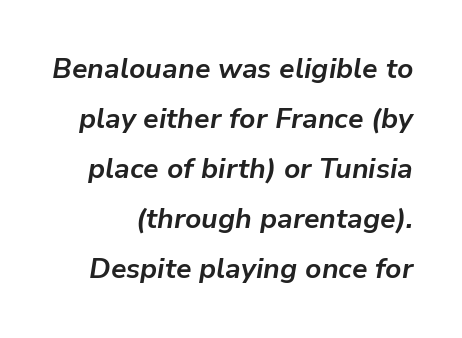
The passage shown is typed in a proportional face where columns would drift. Typesetter's note: full bold, strokes at maximum text heaviness. The text carries the slant typical of an italic or oblique font. Does extra space separate the letters? No, they use regular spacing. Just letters on the line, the space beneath them empty.
